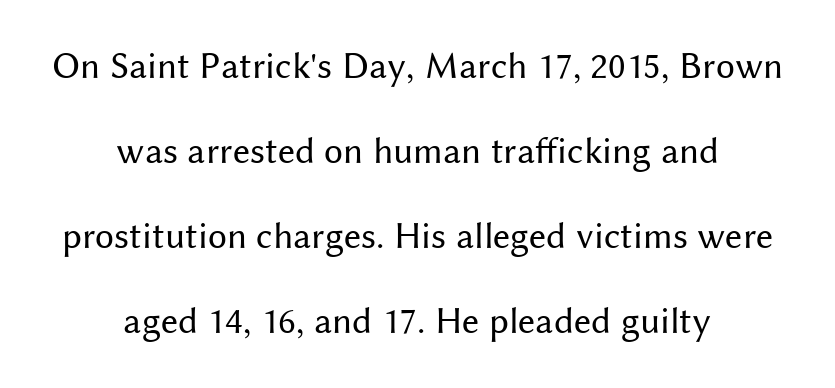
{"serif": "no", "italic": "no", "bold": "no", "weight": "regular", "width": "normal", "stroke_contrast": "medium", "x_height": "medium", "monospaced": "no", "underline": "no", "align": "center", "line_spacing": "loose", "line_spacing_ratio": 2.24, "letter_spacing": "normal", "letter_spacing_em": 0.0, "glyph_px": 38}
